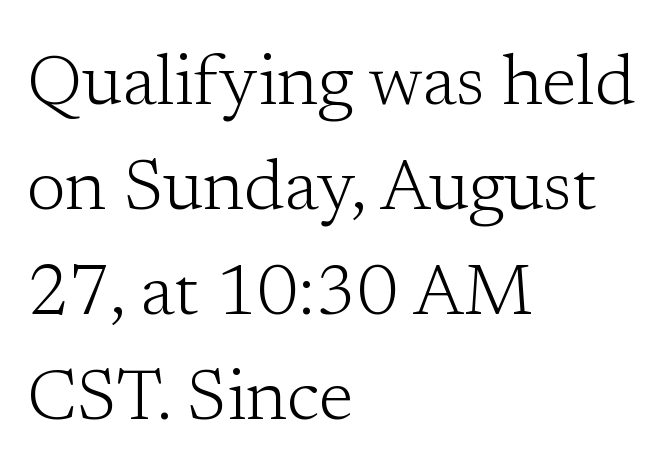
{"serif": "yes", "italic": "no", "bold": "no", "weight": "light", "width": "normal", "stroke_contrast": "low", "x_height": "medium", "monospaced": "no", "underline": "no", "align": "left", "line_spacing": "normal", "line_spacing_ratio": 1.48, "letter_spacing": "normal", "letter_spacing_em": 0.0, "glyph_px": 71}
